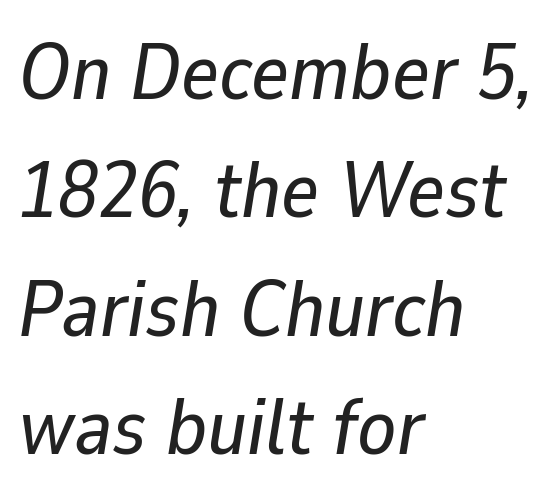
{"italic": "yes", "lean": "right", "slant_degrees": 9, "width": "normal", "stroke_contrast": "low", "x_height": "medium", "monospaced": "no", "underline": "no", "align": "left", "line_spacing": "normal", "line_spacing_ratio": 1.48, "letter_spacing": "normal", "letter_spacing_em": 0.0, "glyph_px": 80}
